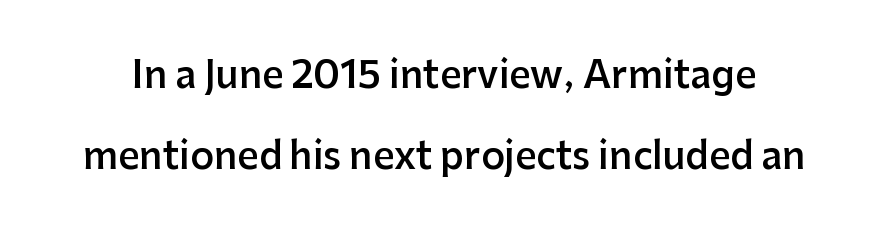
The image shows 37 px semibold sans-serif type, upright; set loose line spacing (2.2x), normal letter spacing, not underlined; low stroke contrast and a medium x-height.
